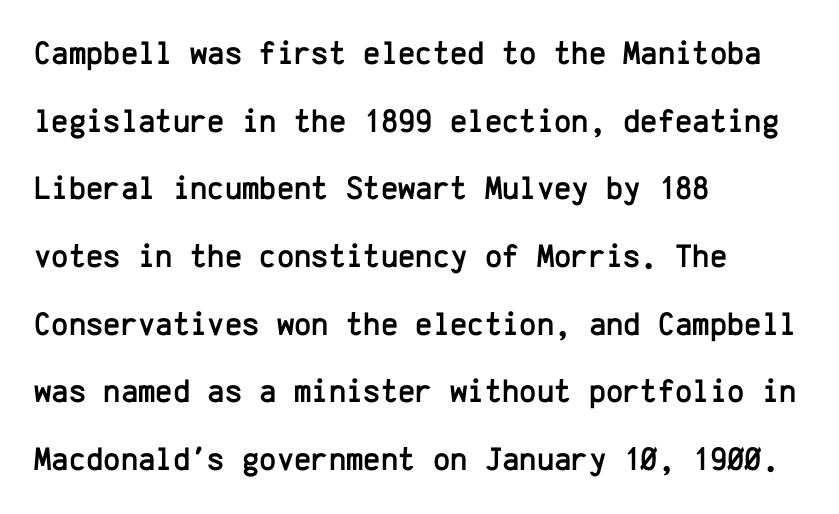
Q: Is the text italic (slanted)? A: No, it is upright.
Q: Is the typeface a serif or a sans-serif typeface? A: Sans-serif.
Q: Is the text underlined? A: No.
Q: How is the paragraph aligned? A: Left-aligned.
Q: Is the spacing between letters normal or unusually wide? A: Normal.
Q: Is the spacing between lines tight, normal or loose? A: Loose.
Q: Width (condensed, normal, or wide)? A: Normal.
Q: Stroke contrast? A: Low.
Q: x-height? A: Medium.
Q: Monospaced? A: Yes.
